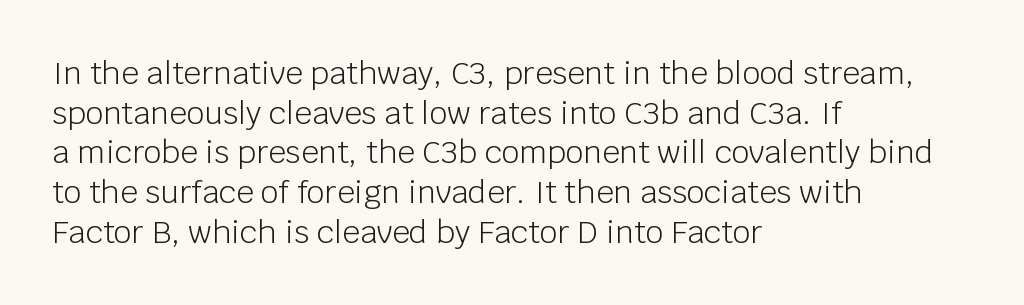
Q: Is the text bold? A: No.
Q: Is the text italic (slanted)? A: No, it is upright.
Q: Is the typeface a serif or a sans-serif typeface? A: Sans-serif.
Q: Is the text underlined? A: No.
Q: How is the paragraph aligned? A: Left-aligned.
Q: Is the spacing between letters normal or unusually wide? A: Normal.
Q: Is the spacing between lines tight, normal or loose? A: Normal.
Q: Width (condensed, normal, or wide)? A: Normal.
Q: Stroke contrast? A: Low.
Q: x-height? A: Large.
Q: Monospaced? A: No.
